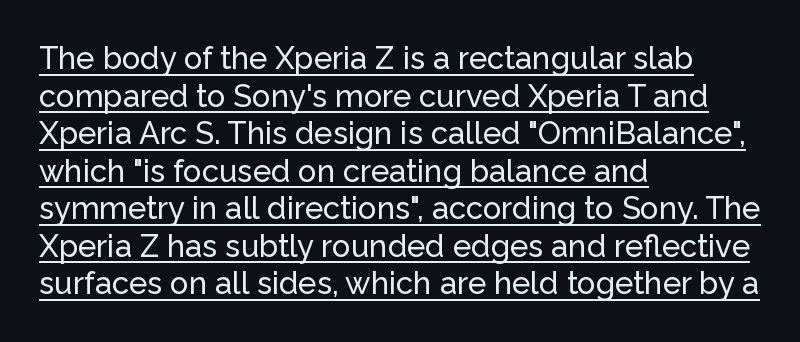
{"serif": "no", "italic": "no", "width": "normal", "stroke_contrast": "low", "x_height": "medium", "monospaced": "no", "underline": "yes", "align": "left", "line_spacing_ratio": 1.21, "letter_spacing": "normal", "letter_spacing_em": 0.0, "glyph_px": 31}
